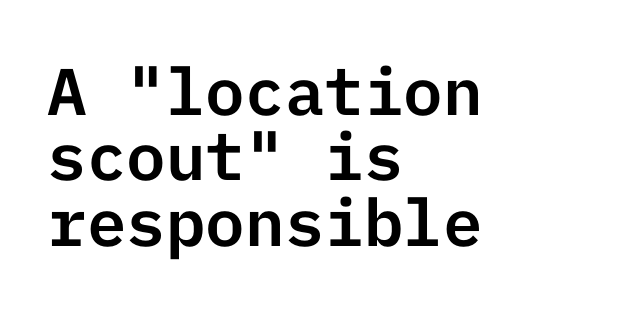
Words float on clear page, feet unadorned. The text was rendered using a sans face with plain stroke endings. Cramped leading. Honestly, the letter spacing is just normal — you wouldn't notice it. A student would call this left alignment; a typographer would say flush left, rag right. Rendered with straight, roman letterforms.
